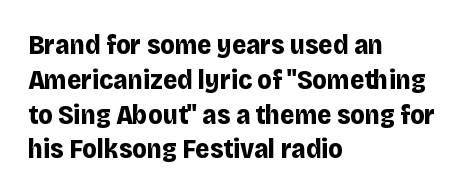
{"italic": "no", "bold": "yes", "underline": "no", "align": "left", "line_spacing": "normal", "line_spacing_ratio": 1.29, "letter_spacing": "normal", "letter_spacing_em": 0.0, "glyph_px": 27}
